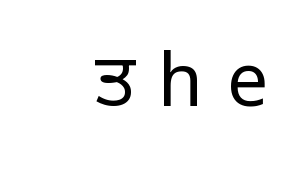
Looks like regular typesetting: each glyph gets only the width it needs. The passage shown is not underscored anywhere. The tracking reads as deliberately expanded to a designer's eye. A sans-serif font was chosen for this passage. The letterforms sit at book weight or below.
